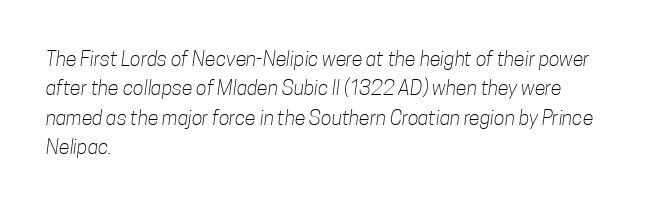
The image shows 20 px text type; set left-aligned, normal line spacing (1.47x), normal letter spacing, not underlined.
